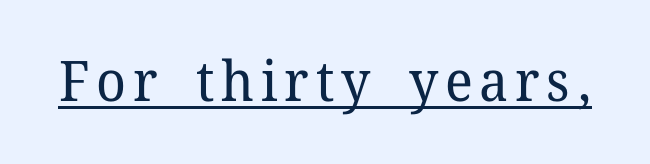
The image shows 56 px regular-weight serif type, upright; set underlined; low stroke contrast and a medium x-height.
